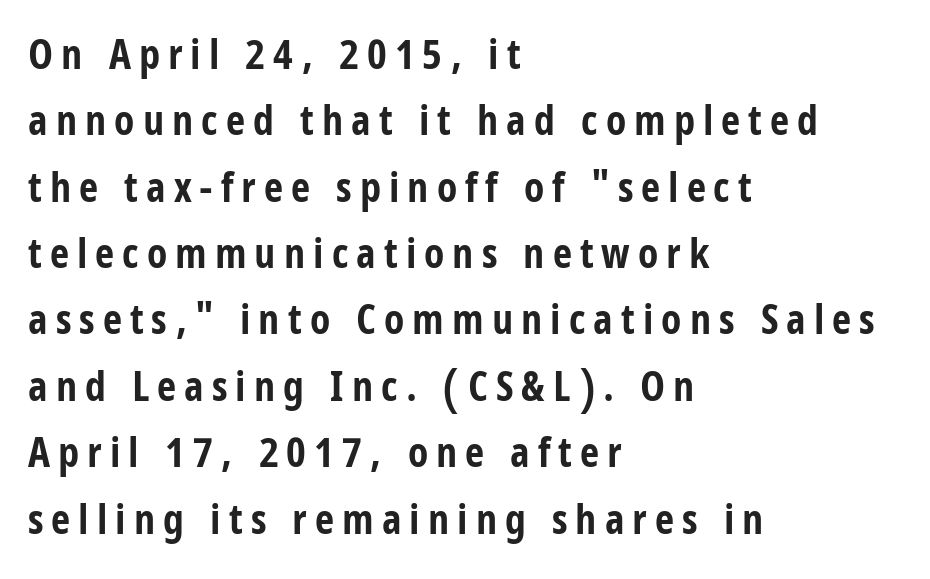
This sample is left-justified, so line endings fall wherever the words run out. Posture: vertical. The space directly below the letters is spotless. If you measured baseline to baseline, you'd find a middling distance.
